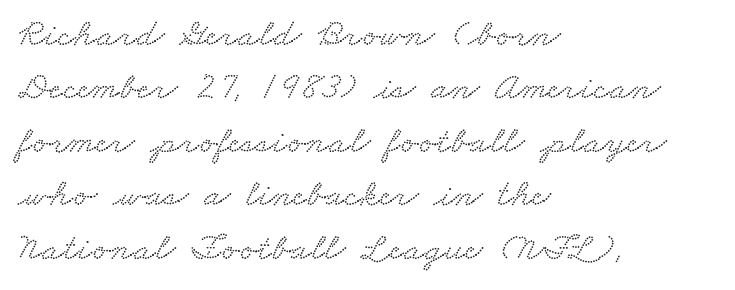
Q: Is the typeface a serif or a sans-serif typeface? A: Serif.
Q: Is the text underlined? A: No.
Q: How is the paragraph aligned? A: Left-aligned.
Q: Is the spacing between letters normal or unusually wide? A: Normal.
Q: Is the spacing between lines tight, normal or loose? A: Normal.
Q: Width (condensed, normal, or wide)? A: Wide.
Q: Stroke contrast? A: Low.
Q: x-height? A: Small.
Q: Monospaced? A: No.
